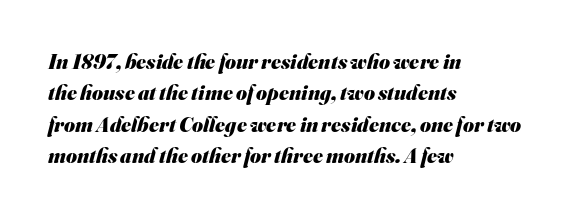
The image shows 21 px bold type; set left-aligned, normal line spacing (1.49x), normal letter spacing, not underlined.
